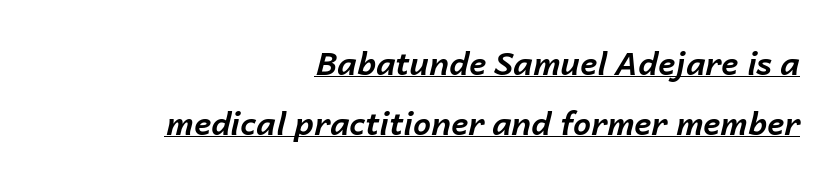
The image shows 32 px bold type, italic (leaning right); set right-aligned, line spacing 1.86x, normal letter spacing, underlined; low stroke contrast and a medium x-height.
